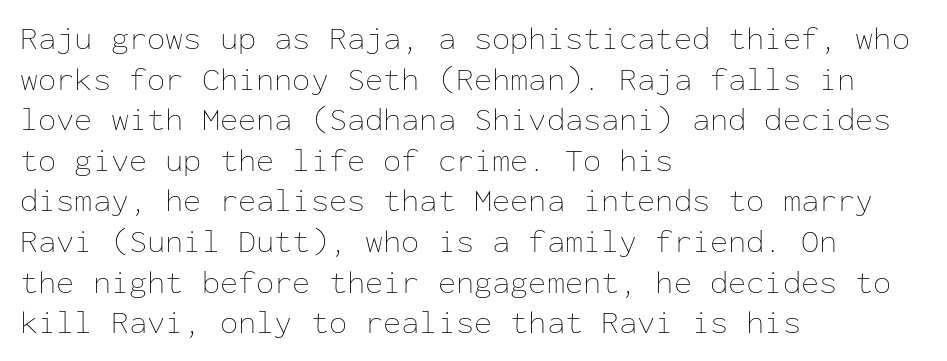
The image shows 33 px thin type, upright, monospaced; set left-aligned, line spacing 1.23x, normal letter spacing, not underlined; low stroke contrast and a medium x-height.
